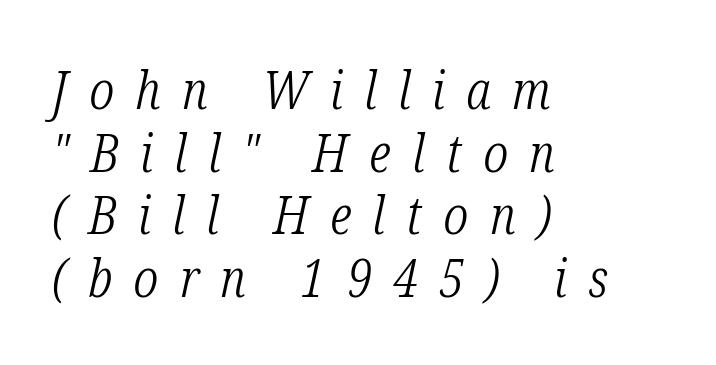
{"serif": "yes", "italic": "yes", "lean": "right", "slant_degrees": 12, "bold": "no", "weight": "light", "width": "condensed", "stroke_contrast": "low", "x_height": "medium", "monospaced": "no", "underline": "no", "align": "left", "line_spacing_ratio": 1.18, "letter_spacing": "wide", "letter_spacing_em": 0.4, "glyph_px": 53}
